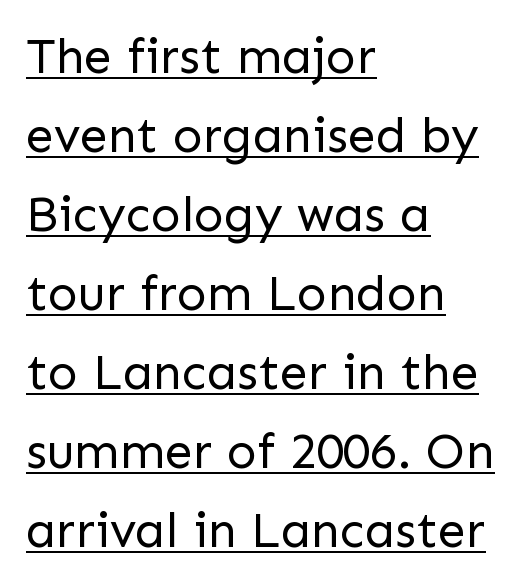
Q: Is the text bold? A: No.
Q: Is the text italic (slanted)? A: No, it is upright.
Q: Is the typeface a serif or a sans-serif typeface? A: Sans-serif.
Q: Is the text underlined? A: Yes.
Q: How is the paragraph aligned? A: Left-aligned.
Q: Is the spacing between letters normal or unusually wide? A: Normal.
Q: Is the spacing between lines tight, normal or loose? A: Normal.
Q: Width (condensed, normal, or wide)? A: Normal.
Q: Stroke contrast? A: Low.
Q: x-height? A: Medium.
Q: Monospaced? A: No.
